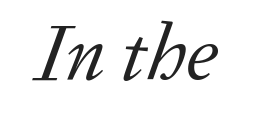
The image shows 80 px regular-weight serif type, italic (leaning right); set normal letter spacing, not underlined; low stroke contrast and a medium x-height.
